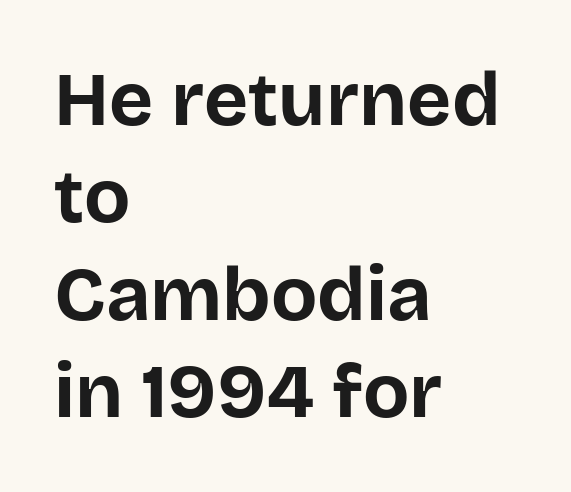
Vertically, the passage feels balanced, rows spaced as you'd expect. Each letter keeps its own natural width here, so spacing adapts to shape. In terms of letterform style, serifs are entirely absent. Is there any slant? The stems are plumb. Compared with an ordinary text face, these strokes are far heavier — a full bold.
